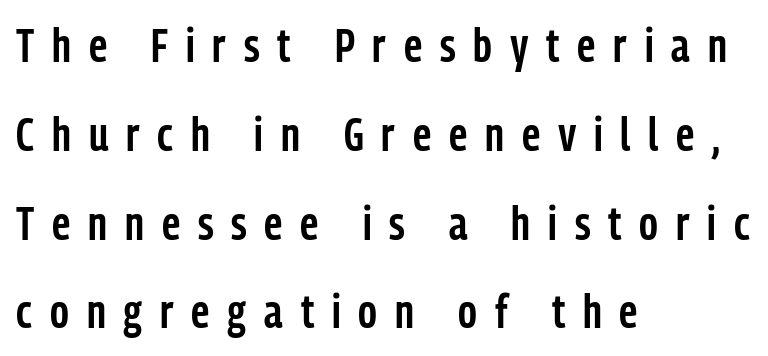
{"serif": "no", "italic": "no", "bold": "semi", "weight": "semibold", "width": "condensed", "stroke_contrast": "low", "x_height": "medium", "monospaced": "no", "underline": "no", "align": "left", "line_spacing_ratio": 1.89, "letter_spacing": "wide", "letter_spacing_em": 0.38, "glyph_px": 47}
